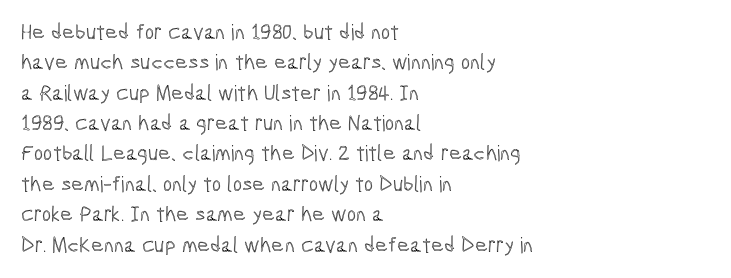
Descenders are the only things crossing below the line. The paragraph has a hard left edge and a soft right edge. Nothing unusual about the tracking: characters are spaced as the font intends. Vertically, the passage feels balanced, rows spaced as you'd expect. If you drew a line through each stem, it would be perfectly vertical.
